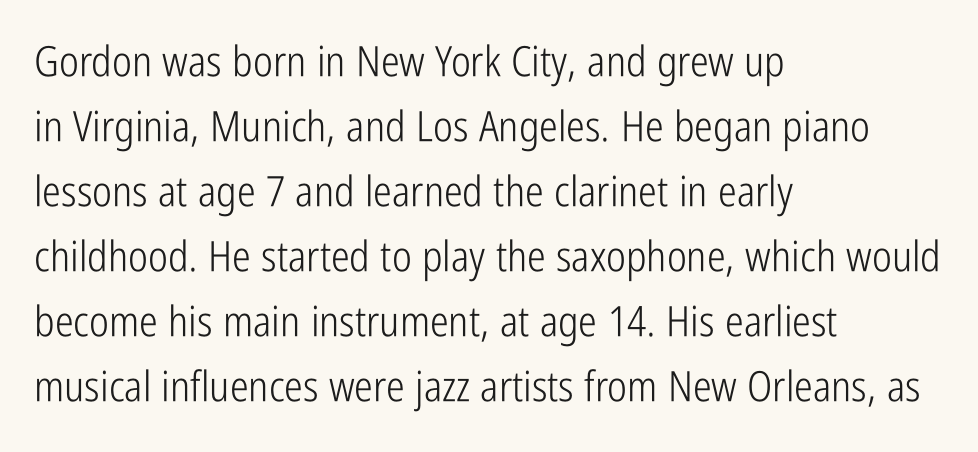
The weight tops out at a normal text grade. Classification — sans serif. A classic flush-left, rag-right setting is used for this passage. In terms of posture, this sample is upright. A typesetter would call this proportional, since set widths differ per character. Is there much room between lines? A standard amount, neither cramped nor airy.
